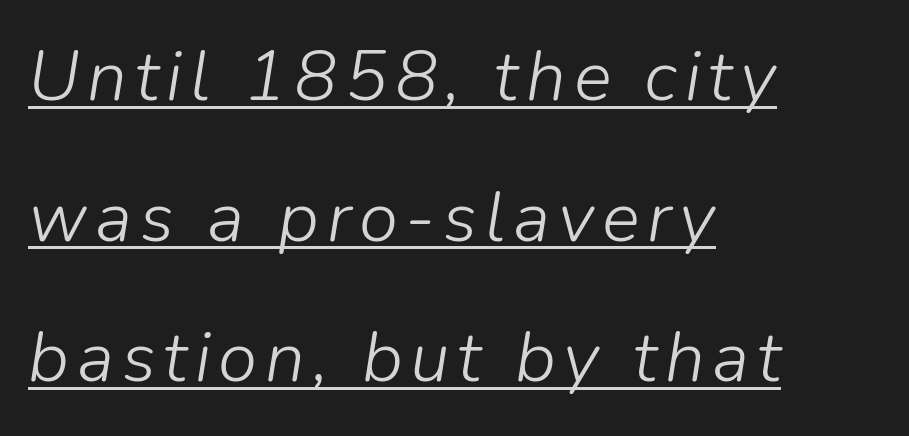
{"italic": "yes", "lean": "right", "slant_degrees": 9, "bold": "no", "weight": "light", "width": "normal", "stroke_contrast": "low", "x_height": "medium", "monospaced": "no", "underline": "yes", "align": "left", "line_spacing": "loose", "line_spacing_ratio": 1.98, "glyph_px": 71}
